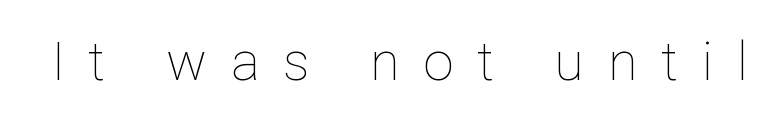
Descender tails drop into unmarked territory. A typesetter would call this proportional, since set widths differ per character. Letter spacing: wide. Posture: straight, roman, zero tilt.
